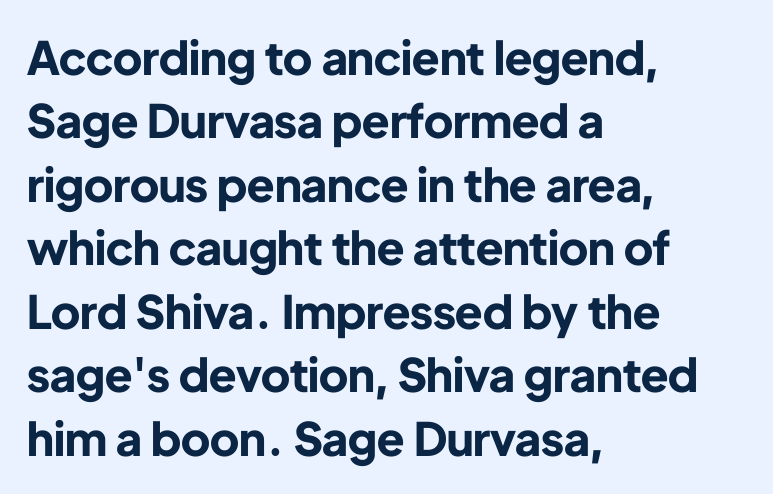
The image shows 46 px bold sans-serif type, upright; set left-aligned, normal line spacing (1.38x), normal letter spacing, not underlined; low stroke contrast and a medium x-height.
